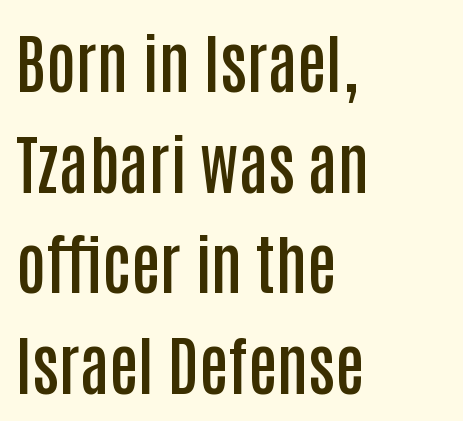
Q: Is the text bold? A: Semi-bold.
Q: Is the text italic (slanted)? A: No, it is upright.
Q: Is the typeface a serif or a sans-serif typeface? A: Sans-serif.
Q: Is the text underlined? A: No.
Q: How is the paragraph aligned? A: Left-aligned.
Q: Is the spacing between letters normal or unusually wide? A: Normal.
Q: Is the spacing between lines tight, normal or loose? A: Normal.
Q: Width (condensed, normal, or wide)? A: Condensed.
Q: Stroke contrast? A: Low.
Q: x-height? A: Large.
Q: Monospaced? A: No.
